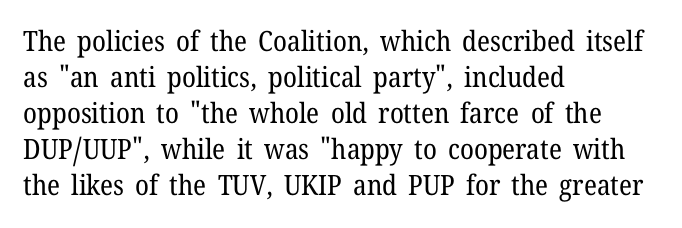
Q: Is the text bold? A: No.
Q: Is the text italic (slanted)? A: No, it is upright.
Q: Is the typeface a serif or a sans-serif typeface? A: Serif.
Q: Is the text underlined? A: No.
Q: How is the paragraph aligned? A: Left-aligned.
Q: Is the spacing between letters normal or unusually wide? A: Normal.
Q: Is the spacing between lines tight, normal or loose? A: Normal.
Q: Width (condensed, normal, or wide)? A: Normal.
Q: Stroke contrast? A: Low.
Q: x-height? A: Medium.
Q: Monospaced? A: No.
